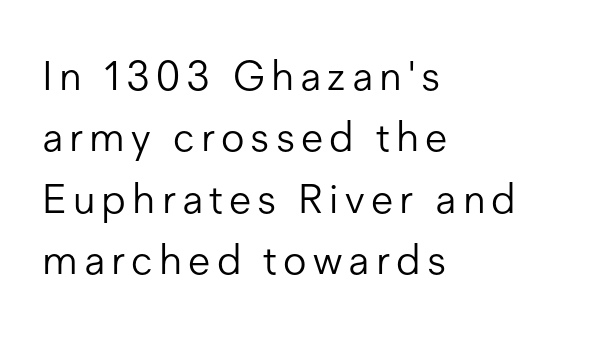
Q: Is the text bold? A: No.
Q: Is the text italic (slanted)? A: No, it is upright.
Q: Is the typeface a serif or a sans-serif typeface? A: Sans-serif.
Q: Is the text underlined? A: No.
Q: How is the paragraph aligned? A: Left-aligned.
Q: Is the spacing between lines tight, normal or loose? A: Normal.
Q: Width (condensed, normal, or wide)? A: Normal.
Q: Stroke contrast? A: Low.
Q: x-height? A: Medium.
Q: Monospaced? A: No.
